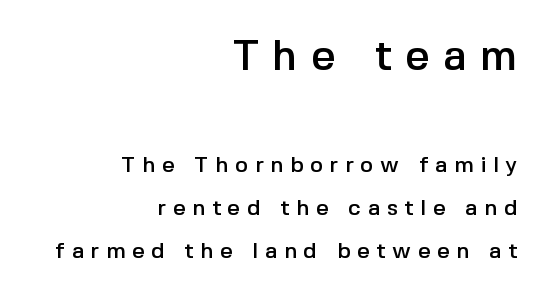
{"serif": "no", "italic": "no", "width": "normal", "x_height": "medium", "monospaced": "no", "underline": "no", "align": "right", "line_spacing": "loose", "line_spacing_ratio": 1.95, "letter_spacing": "wide", "letter_spacing_em": 0.31, "larger_block": "first", "size_ratio": 1.95, "glyph_px": 43}
